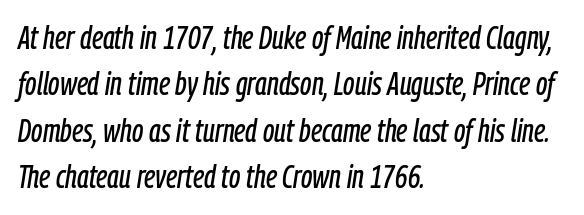
A normal amount of white space separates one row of letters from the next. When letters slant like this, we call the style italic. The compositor pushed each line to the left boundary. The passage shown is typed in a proportional face where columns would drift. The gaps between neighbouring characters are ordinary and unremarkable. Rule under the text: the space is simply empty.
